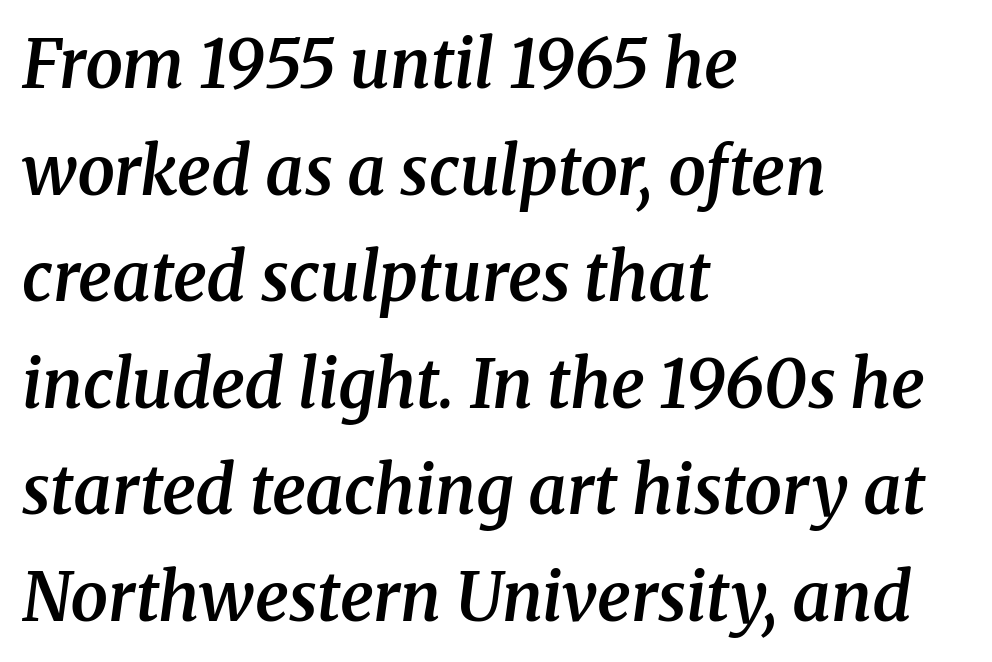
The image shows 67 px semibold serif type, italic (leaning right); set left-aligned, normal line spacing (1.59x), normal letter spacing, not underlined; medium stroke contrast and a medium x-height.
